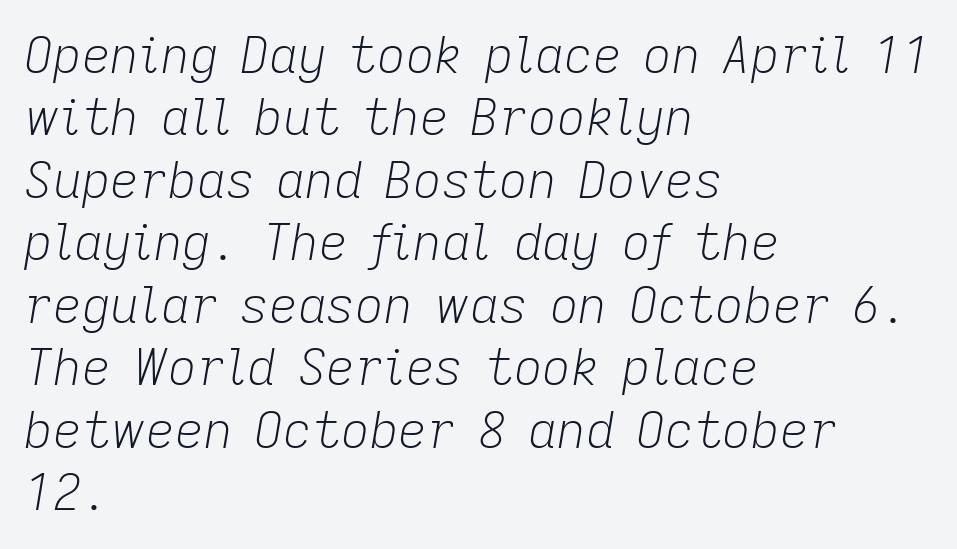
{"italic": "yes", "lean": "right", "slant_degrees": 9, "bold": "no", "weight": "light", "width": "normal", "stroke_contrast": "low", "x_height": "medium", "monospaced": "no", "underline": "no", "align": "left", "line_spacing": "normal", "line_spacing_ratio": 1.25, "letter_spacing": "normal", "letter_spacing_em": 0.0, "glyph_px": 50}
